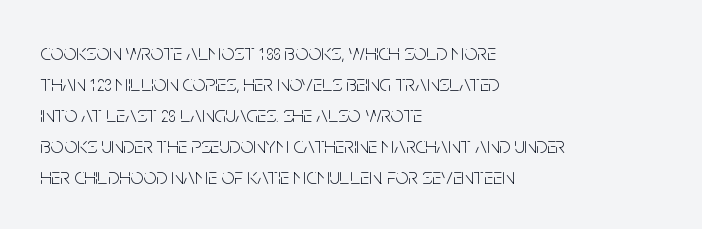
Posture: upright roman. The ragged edge is on the right, which tells us the setting is flush left. Reading down the column, the eye jumps a familiar distance to each next line. The specimen omits any rule beneath the text block's lines. The face looks like a standard text weight, possibly lighter.
